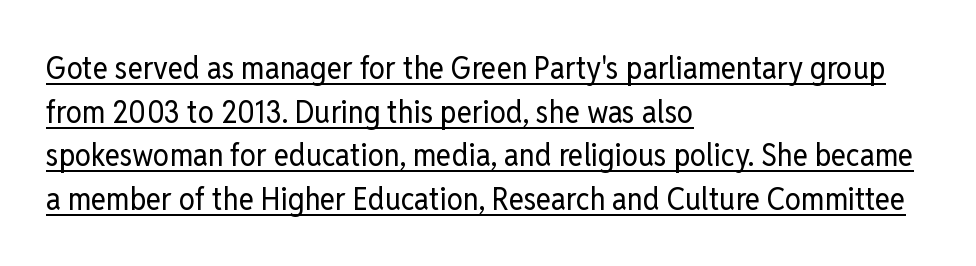
Q: Is the text bold? A: No.
Q: Is the text italic (slanted)? A: No, it is upright.
Q: Is the typeface a serif or a sans-serif typeface? A: Sans-serif.
Q: Is the text underlined? A: Yes.
Q: How is the paragraph aligned? A: Left-aligned.
Q: Is the spacing between letters normal or unusually wide? A: Normal.
Q: Is the spacing between lines tight, normal or loose? A: Normal.
Q: Width (condensed, normal, or wide)? A: Condensed.
Q: Stroke contrast? A: Low.
Q: x-height? A: Medium.
Q: Monospaced? A: No.
